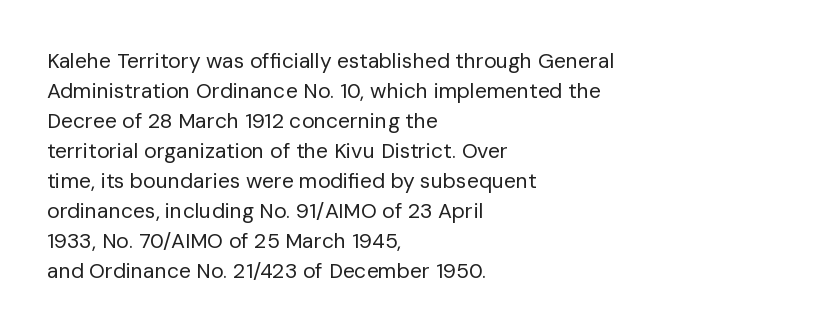
Q: Is the text bold? A: No.
Q: Is the text italic (slanted)? A: No, it is upright.
Q: Is the text underlined? A: No.
Q: How is the paragraph aligned? A: Left-aligned.
Q: Is the spacing between letters normal or unusually wide? A: Normal.
Q: Is the spacing between lines tight, normal or loose? A: Normal.
